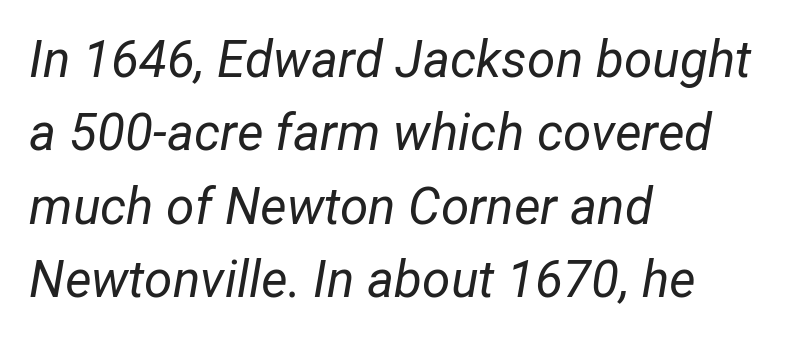
The image shows 51 px regular-weight type, italic (leaning right); set left-aligned, normal line spacing (1.44x), normal letter spacing, not underlined; low stroke contrast and a medium x-height.
